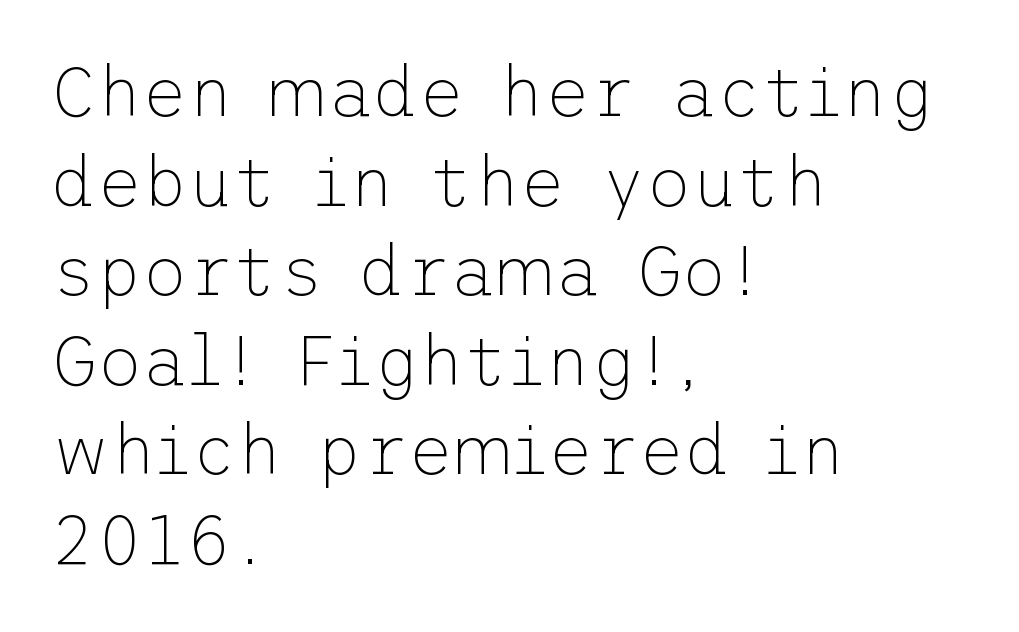
{"serif": "no", "italic": "no", "bold": "no", "weight": "thin", "width": "normal", "stroke_contrast": "low", "x_height": "medium", "underline": "no", "align": "left", "line_spacing": "normal", "line_spacing_ratio": 1.28, "letter_spacing": "normal", "letter_spacing_em": 0.0, "glyph_px": 70}
